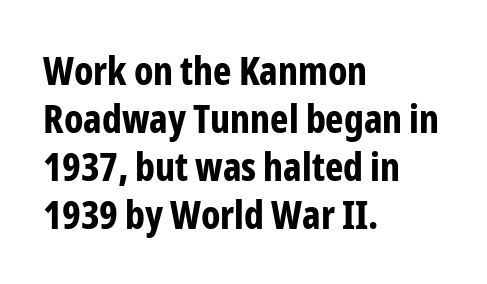
{"serif": "no", "italic": "no", "bold": "yes", "weight": "bold", "width": "condensed", "stroke_contrast": "low", "x_height": "medium", "monospaced": "no", "underline": "no", "align": "left", "line_spacing_ratio": 1.23, "letter_spacing": "normal", "letter_spacing_em": 0.0, "glyph_px": 39}
